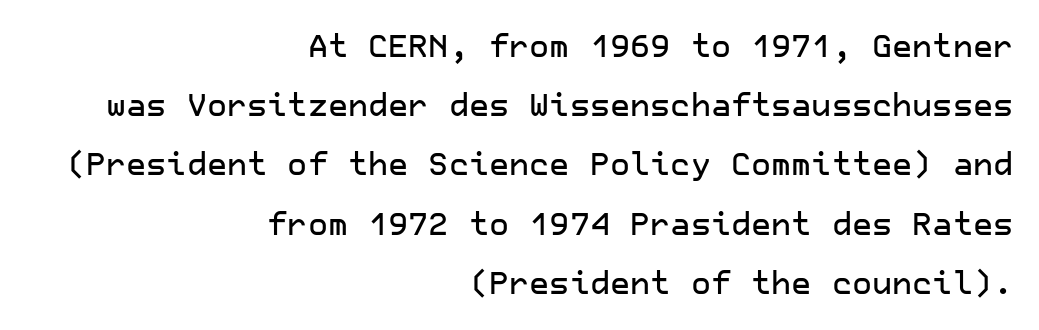
The image shows 31 px sans-serif type, upright; set right-aligned, loose line spacing (1.91x), normal letter spacing, not underlined; low stroke contrast and a medium x-height.
